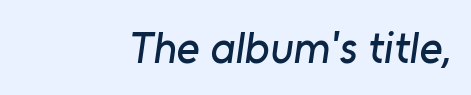
Letters rest on an invisible, unmarked baseline. The characters display no serif detailing; their extremities are plain. Look at the tracking — it's just the regular setting, nothing added. The letters advance in unequal steps, a hallmark of proportional type.
